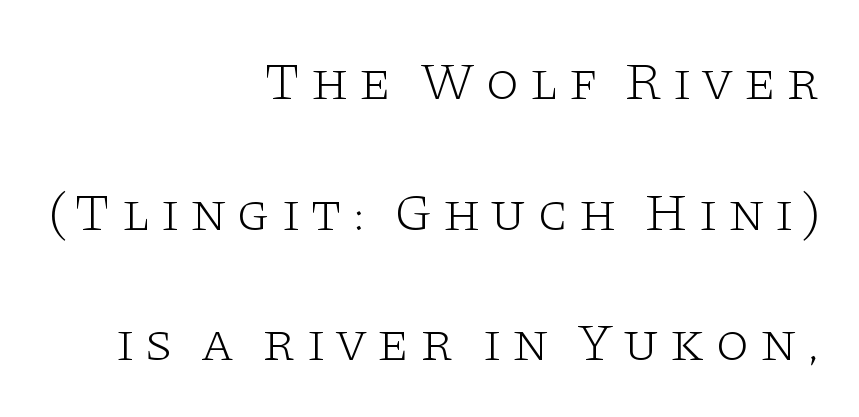
These lines are rendered in a variable-pitch font. Are there feet on the stems? There are — it's a serif. Rendered with straight, roman letterforms. Underline: absent.
